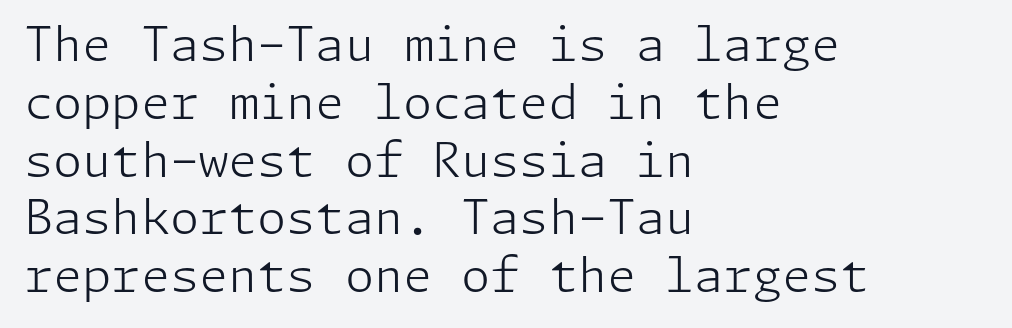
Nobody drew a line under any word here. To sum up the face: it is a sans, with no serifs. Unbolded letterforms with no extra heft. Standard letterfit; no display-style spreading of the glyphs.
